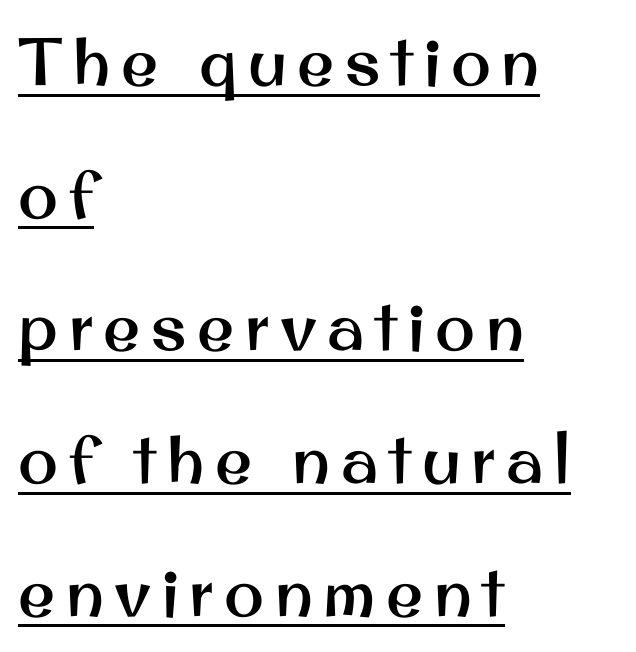
The image shows 67 px sans-serif type, upright; set left-aligned, loose line spacing (1.98x), underlined; medium stroke contrast and a small x-height.
